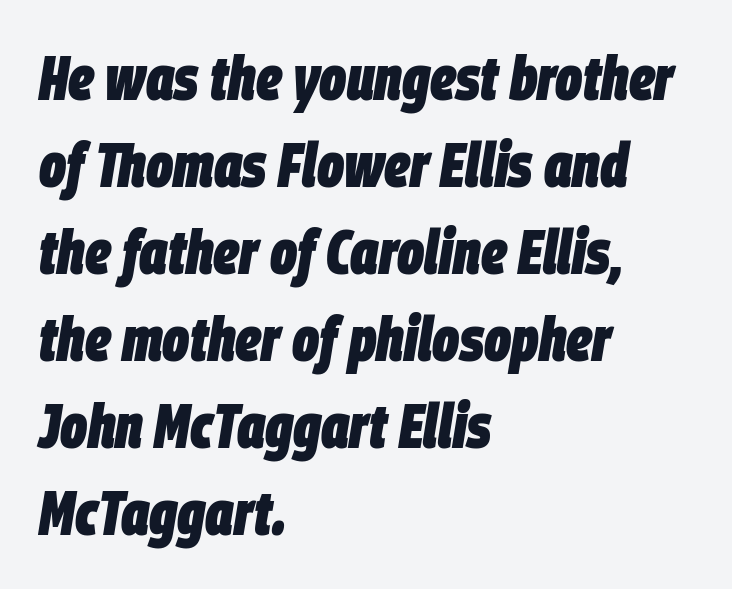
The image shows 63 px heavy, condensed type, italic (leaning right); set left-aligned, normal line spacing (1.38x), normal letter spacing, not underlined; low stroke contrast and a large x-height.
